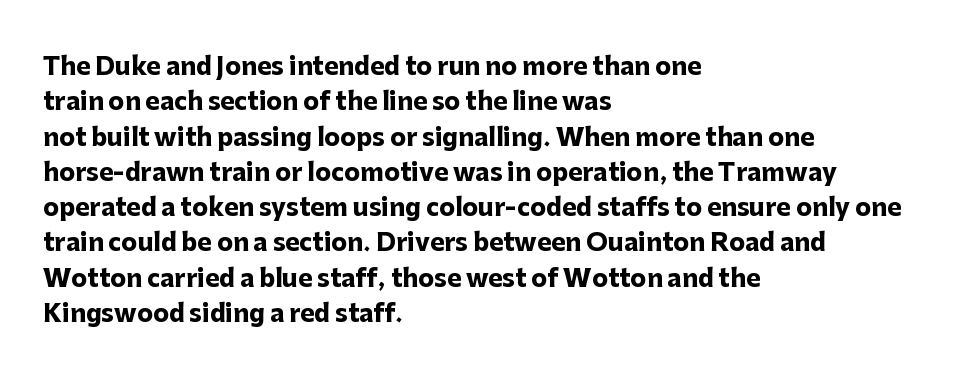
The image shows 24 px bold type, upright; set left-aligned, normal line spacing (1.47x), normal letter spacing, not underlined.
